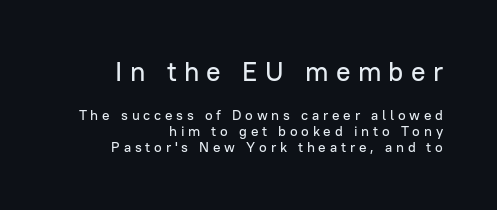
The composition opens big and finishes small. Notice how descenders almost collide with the ascenders below — that's tight leading. Each row of text sits above clean, open space. Caption: expanded tracking, letters set apart. Short and long lines alike share a common ending point at right.
